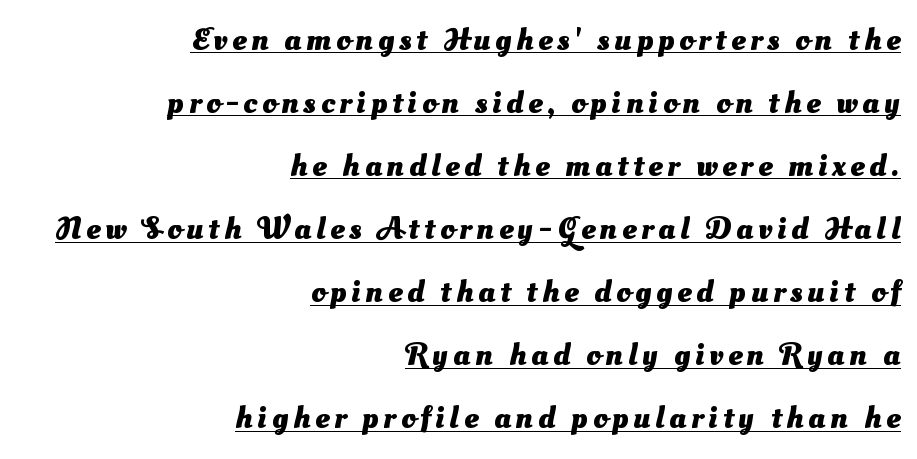
{"serif": "no", "bold": "yes", "weight": "heavy", "width": "normal", "stroke_contrast": "medium", "x_height": "small", "monospaced": "no", "underline": "yes", "align": "right", "line_spacing": "loose", "line_spacing_ratio": 1.97, "glyph_px": 32}
